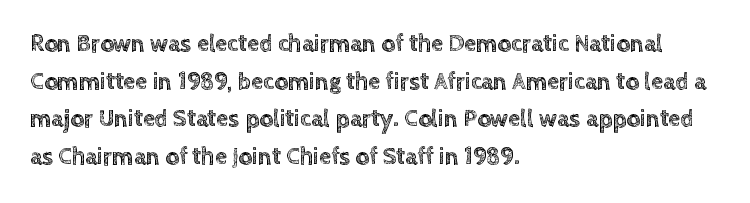
The image shows 24 px text type, upright; set left-aligned, normal line spacing (1.57x), normal letter spacing, not underlined.
